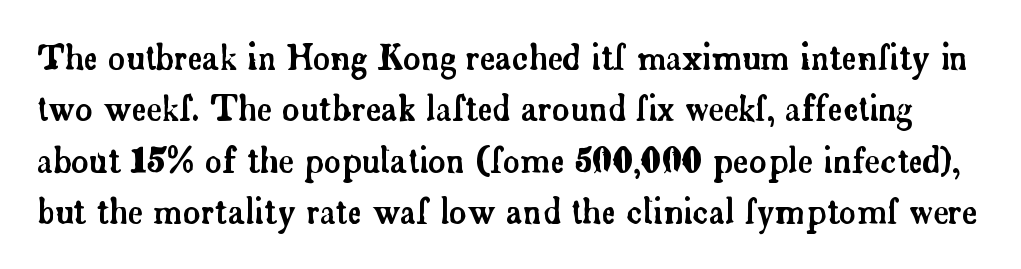
The image shows 33 px serif type, upright; set normal line spacing (1.56x), normal letter spacing, not underlined; low stroke contrast and a small x-height.
